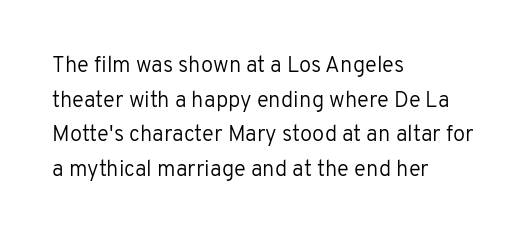
{"italic": "no", "bold": "no", "underline": "no", "align": "left", "line_spacing": "normal", "line_spacing_ratio": 1.57, "letter_spacing": "normal", "letter_spacing_em": 0.0, "glyph_px": 22}
